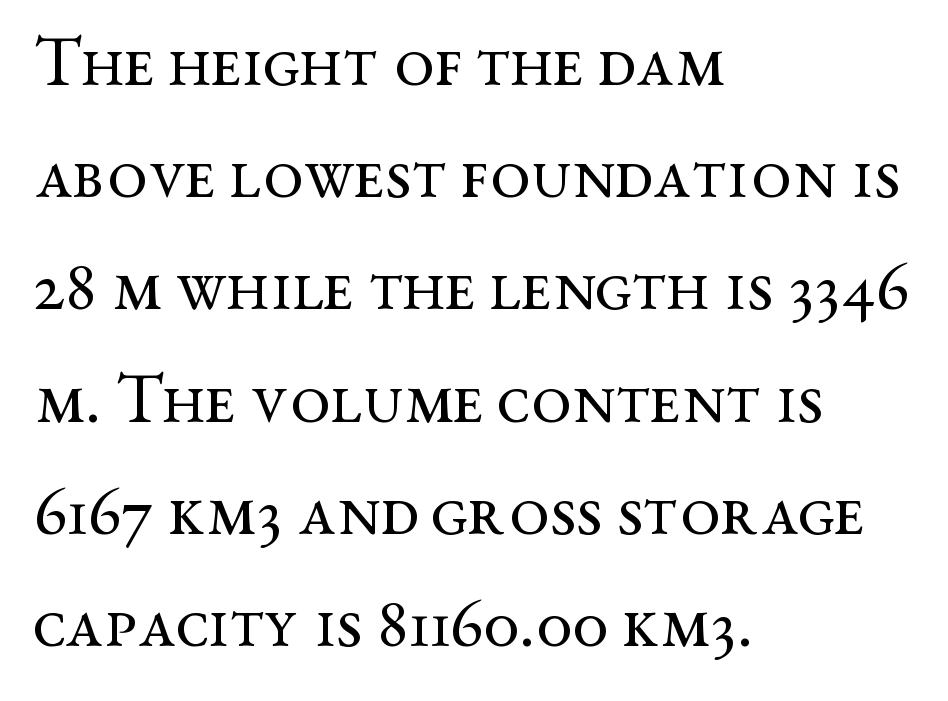
Q: Is the text bold? A: No.
Q: Is the text italic (slanted)? A: No, it is upright.
Q: Is the typeface a serif or a sans-serif typeface? A: Serif.
Q: Is the text underlined? A: No.
Q: How is the paragraph aligned? A: Left-aligned.
Q: Is the spacing between letters normal or unusually wide? A: Normal.
Q: Is the spacing between lines tight, normal or loose? A: Normal.
Q: Width (condensed, normal, or wide)? A: Wide.
Q: Stroke contrast? A: Medium.
Q: x-height? A: Medium.
Q: Monospaced? A: No.
